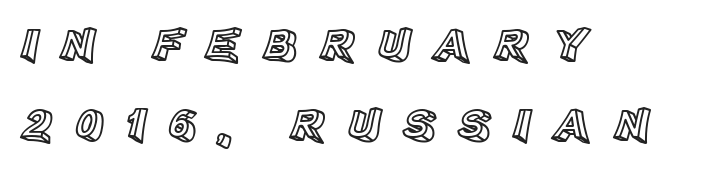
{"width": "normal", "x_height": "large", "monospaced": "no", "underline": "no", "align": "left", "line_spacing": "normal", "line_spacing_ratio": 1.67, "letter_spacing": "wide", "letter_spacing_em": 0.44, "glyph_px": 48}
